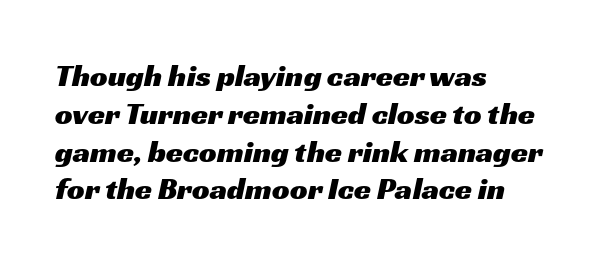
Beneath every word, the page is bare. Here the designer chose a conventional face with non-uniform glyph widths. Nothing sits at the stroke ends, so this counts as sans-serif. The tracking reads as untouched default to a designer's eye. In CSS terms this would be text-align: left.
